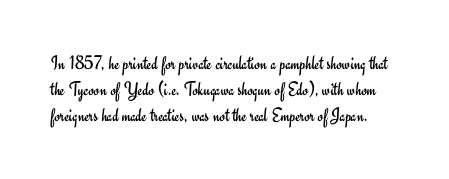
{"bold": "no", "underline": "no", "line_spacing": "normal", "line_spacing_ratio": 1.29, "letter_spacing": "normal", "letter_spacing_em": 0.0, "glyph_px": 20}
